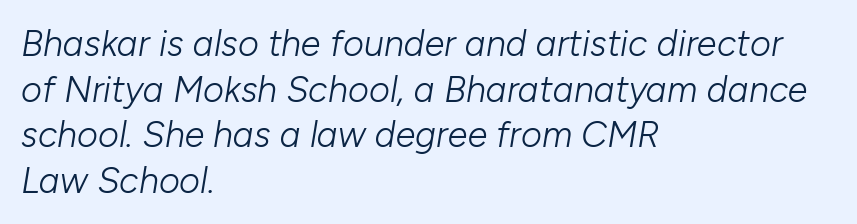
The image shows 36 px light type, italic (leaning right); set left-aligned, normal line spacing (1.27x), normal letter spacing, not underlined; low stroke contrast and a medium x-height.
